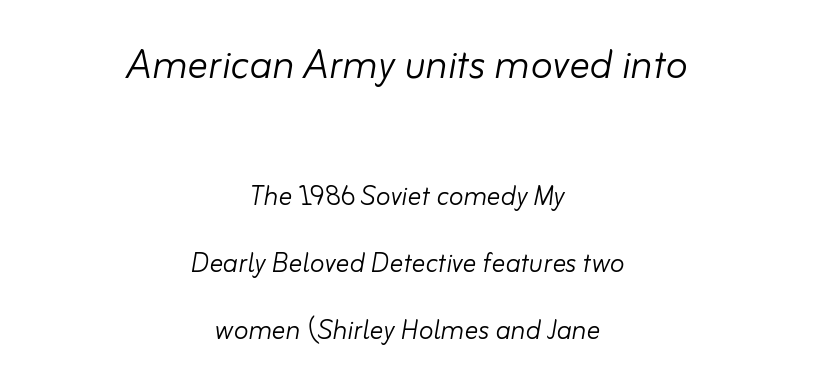
The image shows 51 px light type, italic (leaning right); set centered, loose line spacing (1.98x), normal letter spacing, not underlined; the first (top) block is 1.5x larger; low stroke contrast and a small x-height.
